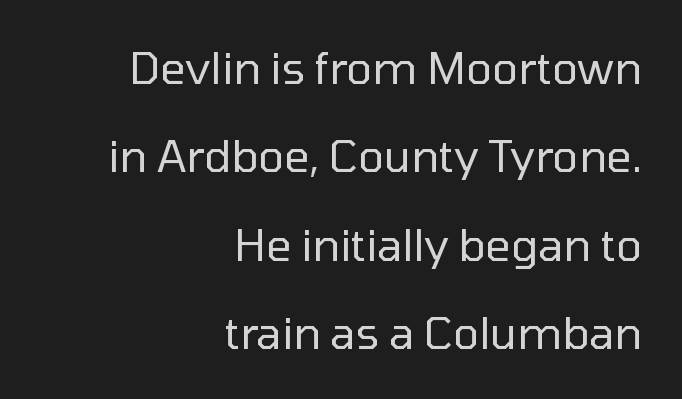
The image shows 44 px regular-weight sans-serif type, upright; set right-aligned, loose line spacing (2.01x), normal letter spacing, not underlined; low stroke contrast and a medium x-height.
